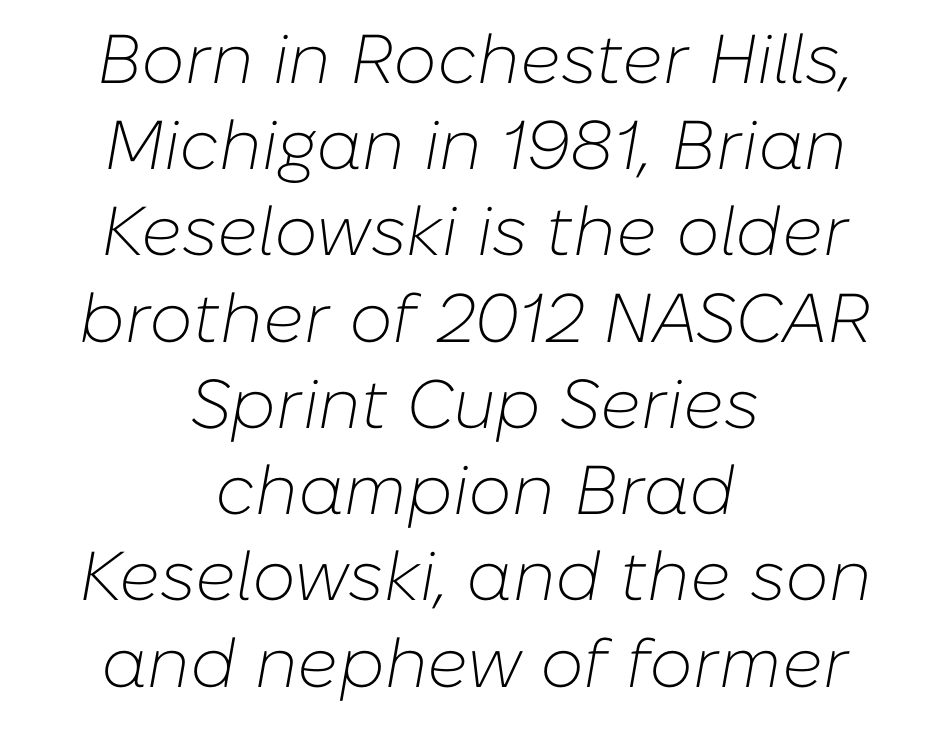
The image shows 69 px light type, italic (leaning right); set centered, normal line spacing (1.25x), normal letter spacing, not underlined; low stroke contrast and a medium x-height.
